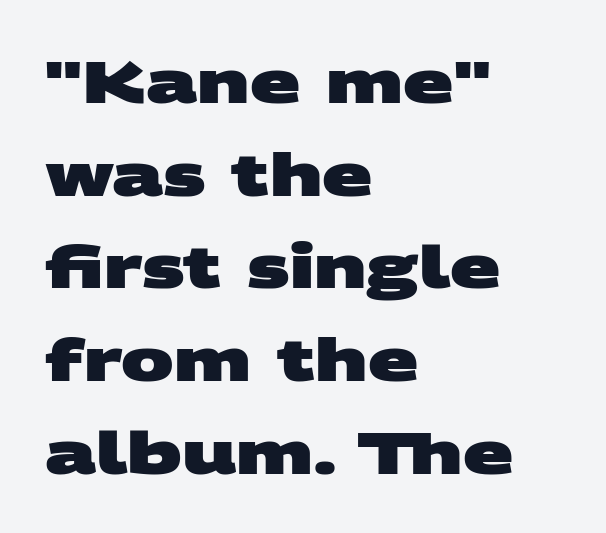
Spacing between characters is what you'd get straight out of the box. Weight check: bold — yes, fully. Varying glyph widths throughout — classic text-font behaviour. Compared with typical paragraphs, the rows here are spaced about the same.
